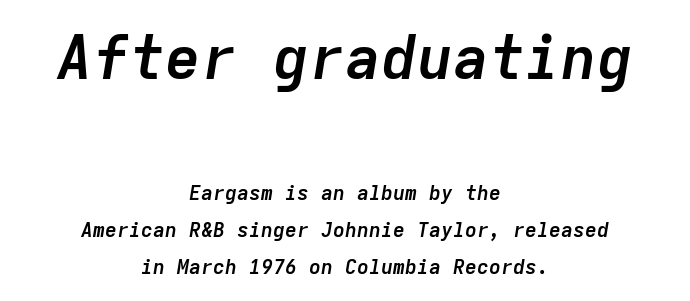
The image shows 60 px semibold type, italic (leaning right), monospaced; set centered, line spacing 1.85x, normal letter spacing, not underlined; the first (top) block is 3.0x larger; low stroke contrast and a medium x-height.
